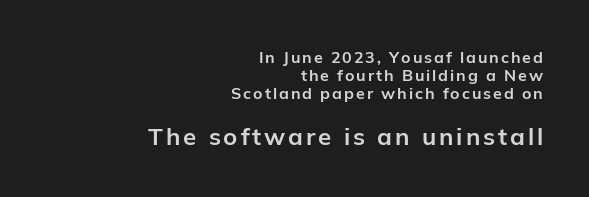
Q: Is the text bold? A: Yes.
Q: Is the text italic (slanted)? A: No, it is upright.
Q: Is the text underlined? A: No.
Q: How is the paragraph aligned? A: Right-aligned.
Q: Is the spacing between lines tight, normal or loose? A: Tight.
Q: Which block of text is set in a larger size, the first (top) or the second (bottom)? A: The second (bottom) one.
